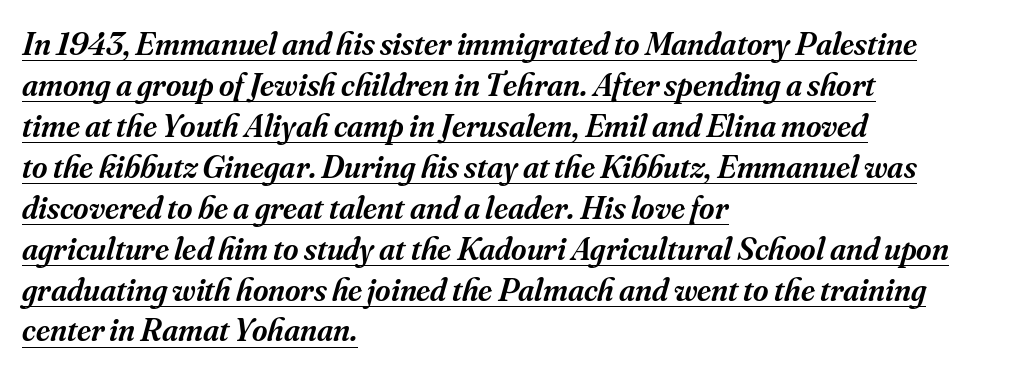
The image shows 33 px semibold serif type, italic (leaning right); set left-aligned, line spacing 1.24x, normal letter spacing, underlined; medium stroke contrast and a small x-height.
